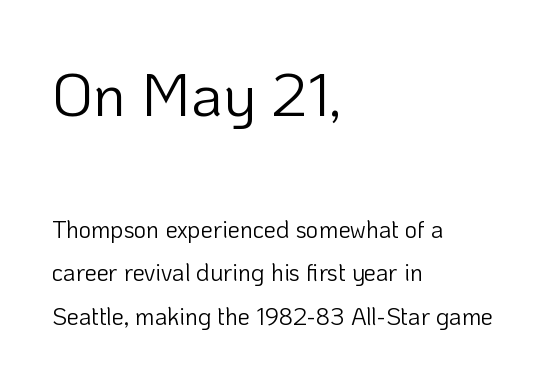
Note: no serifs on the glyphs. Default kerning and tracking; the words read as compact shapes. A light-to-regular cut is what we see here. The passage shown is typed in a proportional face where columns would drift. Has an underline been added? It has not. Caption: upper text group enlarged, lower text group reduced.
